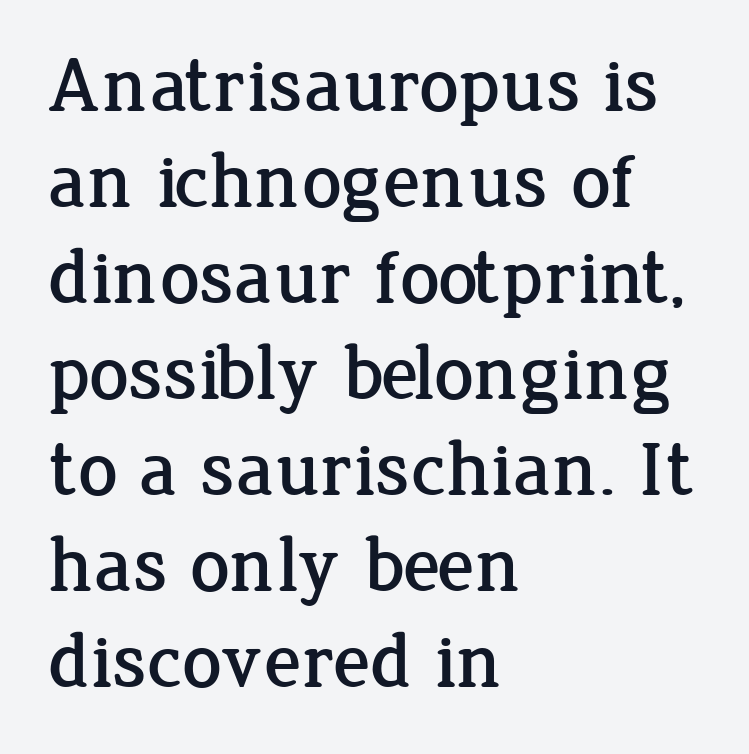
{"serif": "yes", "italic": "no", "width": "normal", "stroke_contrast": "low", "x_height": "medium", "monospaced": "no", "underline": "no", "align": "left", "line_spacing_ratio": 1.23, "letter_spacing": "normal", "letter_spacing_em": 0.0, "glyph_px": 78}
